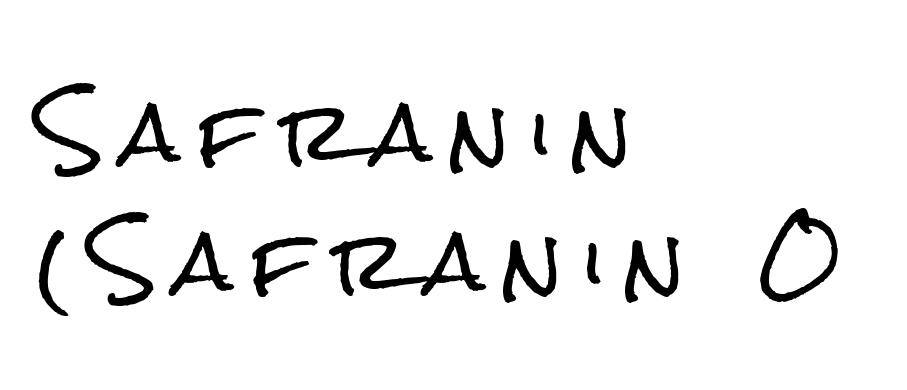
Q: Is the text italic (slanted)? A: No, it is upright.
Q: Is the typeface a serif or a sans-serif typeface? A: Sans-serif.
Q: Is the text underlined? A: No.
Q: How is the paragraph aligned? A: Left-aligned.
Q: Is the spacing between letters normal or unusually wide? A: Unusually wide.
Q: Is the spacing between lines tight, normal or loose? A: Normal.
Q: Width (condensed, normal, or wide)? A: Condensed.
Q: Stroke contrast? A: Low.
Q: x-height? A: Medium.
Q: Monospaced? A: No.
